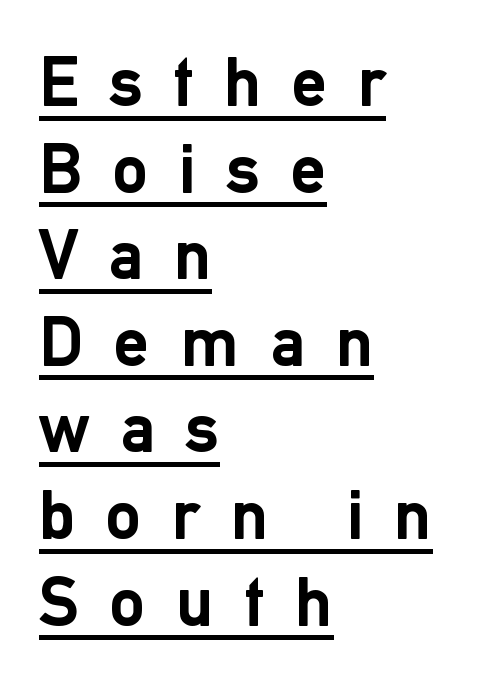
Q: Is the text bold? A: Yes.
Q: Is the text italic (slanted)? A: No, it is upright.
Q: Is the typeface a serif or a sans-serif typeface? A: Sans-serif.
Q: Is the text underlined? A: Yes.
Q: How is the paragraph aligned? A: Left-aligned.
Q: Is the spacing between letters normal or unusually wide? A: Unusually wide.
Q: Width (condensed, normal, or wide)? A: Normal.
Q: Stroke contrast? A: Low.
Q: x-height? A: Medium.
Q: Monospaced? A: No.
